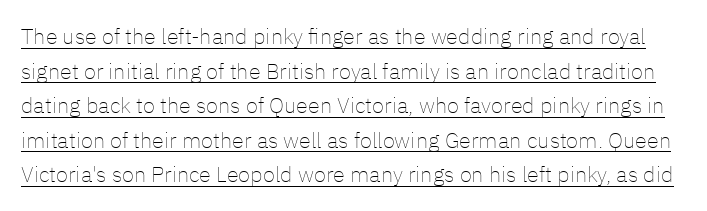
Every word sits above its own underline. The lettering holds an erect, upright posture throughout. Horizontal bands of white between lines are of average thickness. Honestly, the letter spacing is just normal — you wouldn't notice it.
